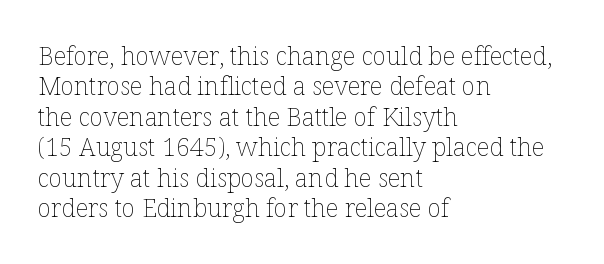
Nope, not italic — everything's standing straight. Only glyphs here, with clear space below each row. Leftover space on each line is placed entirely after the last word. The gaps between neighbouring characters are ordinary and unremarkable. A light-to-regular cut is what we see here.
